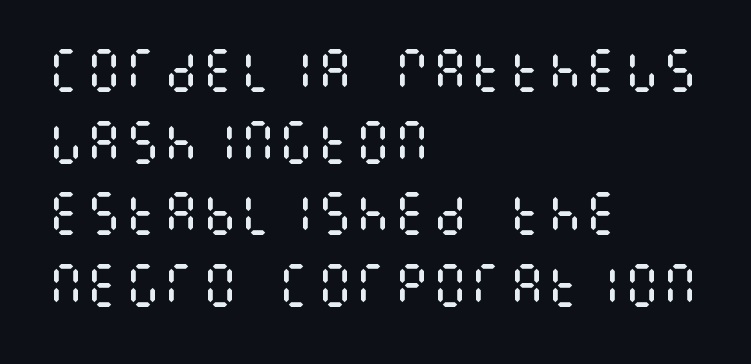
{"italic": "no", "bold": "no", "weight": "regular", "width": "condensed", "stroke_contrast": "medium", "x_height": "large", "underline": "no", "align": "left", "line_spacing": "normal", "line_spacing_ratio": 1.49, "letter_spacing": "normal", "letter_spacing_em": 0.0, "glyph_px": 48}
